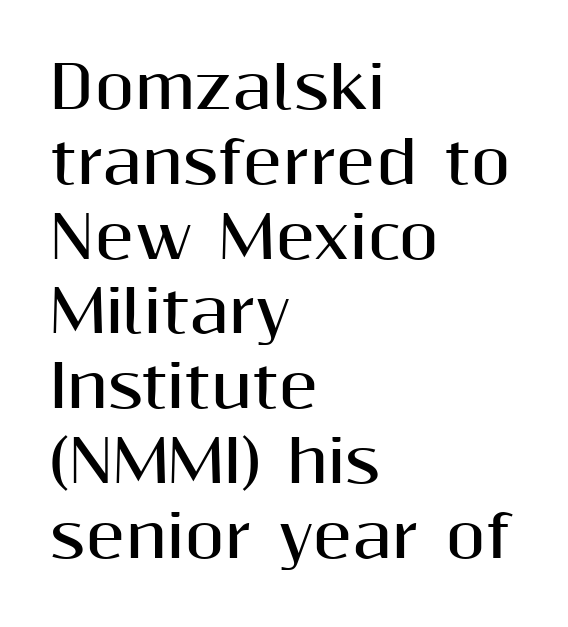
The image shows 58 px bold sans-serif type, upright; set left-aligned, normal line spacing (1.29x), normal letter spacing, not underlined; medium stroke contrast and a medium x-height.
